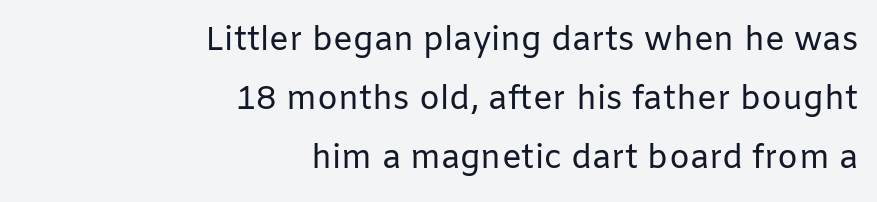
{"serif": "no", "italic": "no", "bold": "no", "weight": "regular", "width": "normal", "stroke_contrast": "low", "x_height": "medium", "monospaced": "no", "underline": "no", "align": "right", "line_spacing_ratio": 1.79, "letter_spacing": "normal", "letter_spacing_em": 0.0, "glyph_px": 33}
